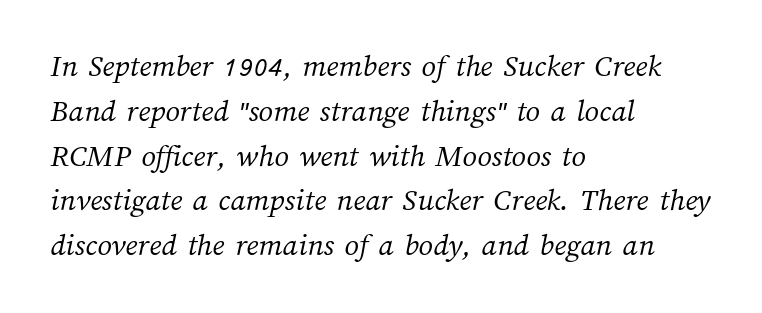
There is no visible air inserted between adjacent glyphs. Is this a heavy cut? Hardly; it is regular or lighter. Whoever set this chose a conventional vertical rhythm. The zone under the glyphs is completely vacant. The letters advance in unequal steps, a hallmark of proportional type. Short and long lines alike share a common starting point at left.
